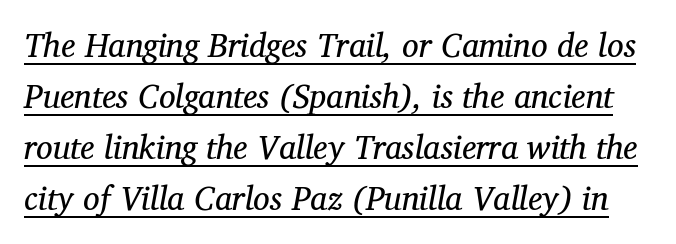
Q: Is the text bold? A: No.
Q: Is the text italic (slanted)? A: Yes, it leans right by about 12 degrees.
Q: Is the typeface a serif or a sans-serif typeface? A: Serif.
Q: Is the text underlined? A: Yes.
Q: Is the spacing between letters normal or unusually wide? A: Normal.
Q: Is the spacing between lines tight, normal or loose? A: Normal.
Q: Width (condensed, normal, or wide)? A: Normal.
Q: Stroke contrast? A: Medium.
Q: x-height? A: Medium.
Q: Monospaced? A: No.
